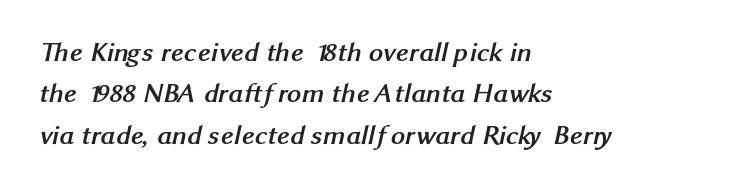
This block has exactly the height ordinary leading produces. The designer went with a sans here, leaving each stem footless. This sample uses plain, unmodified letter spacing. Is this a fixed-width face? No — the glyphs have proportional, varying widths. Descenders hang freely into open space.
